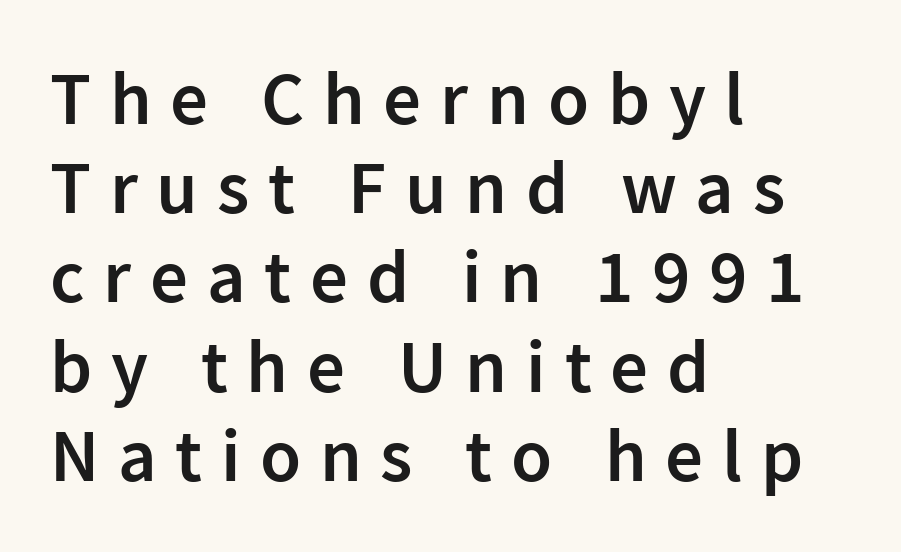
Words float on clear page, feet unadorned. Typographic density is moderately raised because the face is semibold. The lines in this sample share a left origin and differ only in where they stop. Think of a printed novel: that variable character pitch is what you see here. No feet cap the strokes, marking this as sans-serif type.
